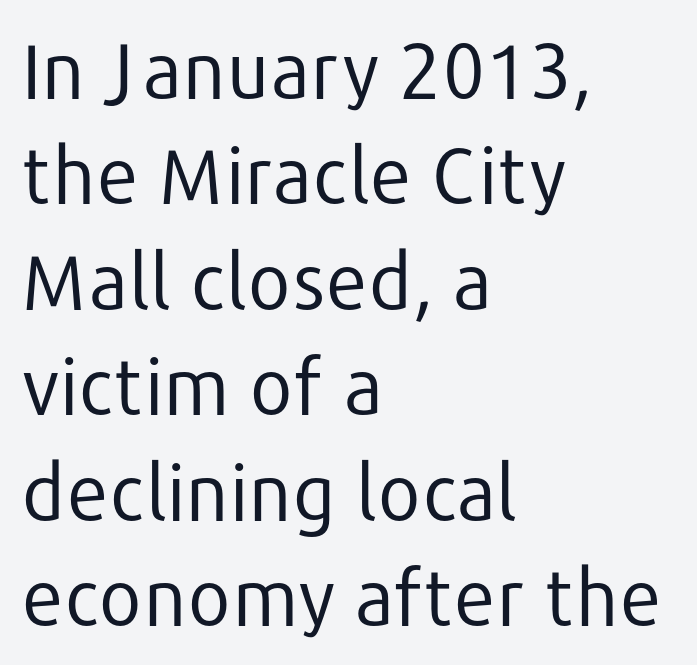
The image shows 77 px regular-weight sans-serif type, upright; set left-aligned, normal line spacing (1.37x), normal letter spacing, not underlined; low stroke contrast and a medium x-height.
